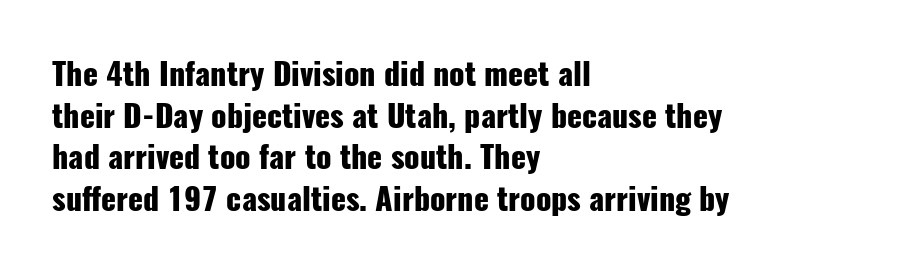
The image shows 31 px heavy, condensed sans-serif type, upright; set left-aligned, normal line spacing (1.34x), normal letter spacing, not underlined; low stroke contrast and a medium x-height.
